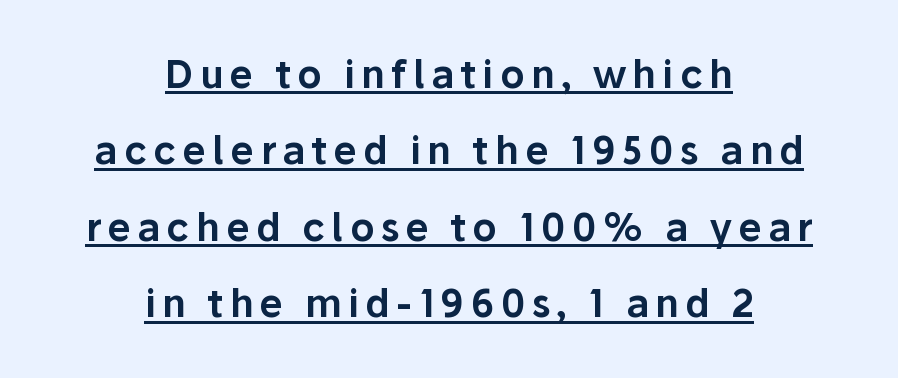
Q: Is the text italic (slanted)? A: No, it is upright.
Q: Is the typeface a serif or a sans-serif typeface? A: Sans-serif.
Q: Is the text underlined? A: Yes.
Q: How is the paragraph aligned? A: Centered.
Q: Is the spacing between lines tight, normal or loose? A: Loose.
Q: Width (condensed, normal, or wide)? A: Normal.
Q: Stroke contrast? A: Low.
Q: x-height? A: Medium.
Q: Monospaced? A: No.
